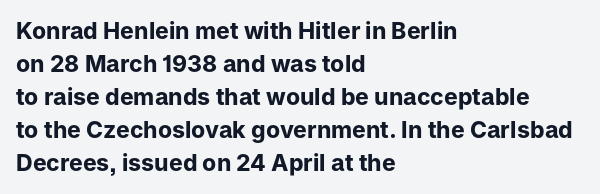
The image shows 23 px bold type, upright; set left-aligned, normal line spacing (1.44x), normal letter spacing, not underlined.
